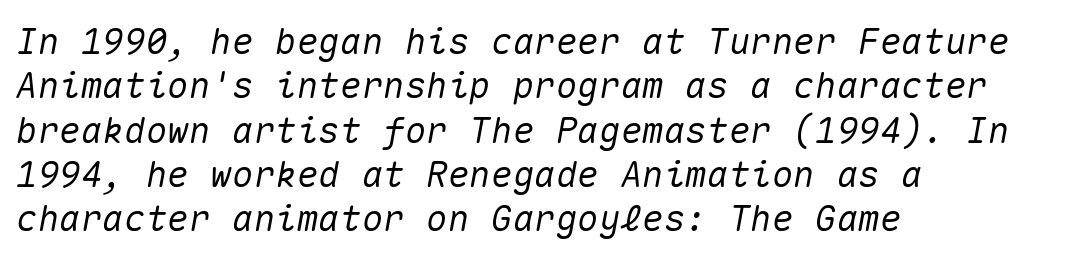
The image shows 36 px text type, italic (leaning right), monospaced; set left-aligned, line spacing 1.23x, normal letter spacing, not underlined; medium stroke contrast and a medium x-height.
